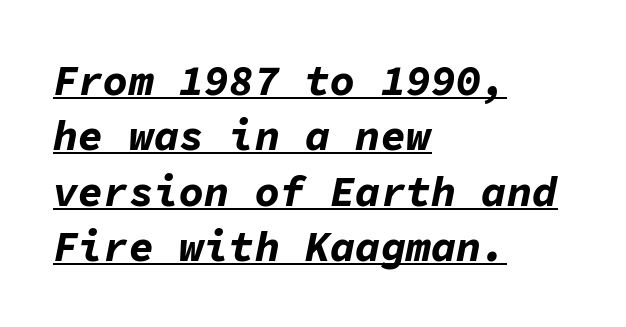
A typesetter would call this monospace, since all characters share one set width. Summary of vertical rhythm: regular, with standard interline spacing. There's an unmistakable incline to the writing here. Glance below the letters and you will spot a drawn line.
